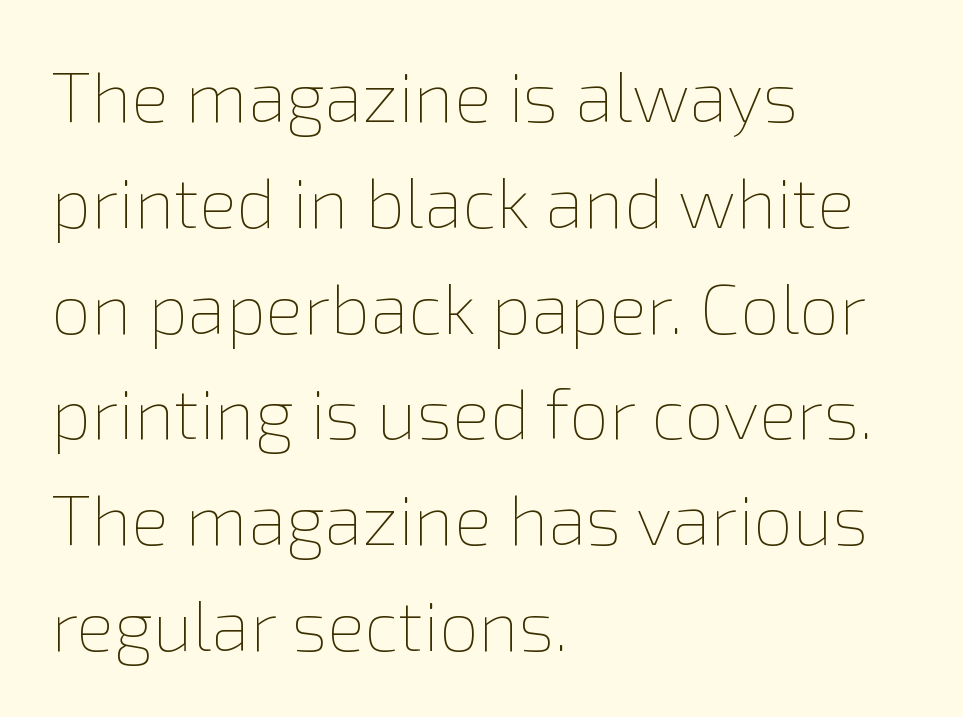
This rendering uses left alignment, leaving the right contour irregular. Evenly set lines give the paragraph a standard silhouette. Compared with a typical body face, this is equally light or lighter still. Here the designer chose a conventional face with non-uniform glyph widths.
